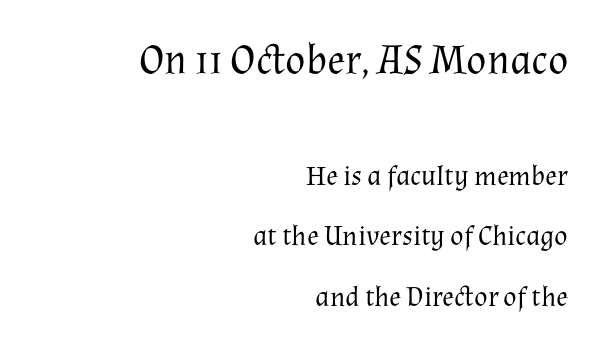
The image shows 42 px regular-weight serif type, upright; set right-aligned, loose line spacing (2.17x), normal letter spacing, not underlined; the first (top) block is 1.5x larger; medium stroke contrast and a medium x-height.
